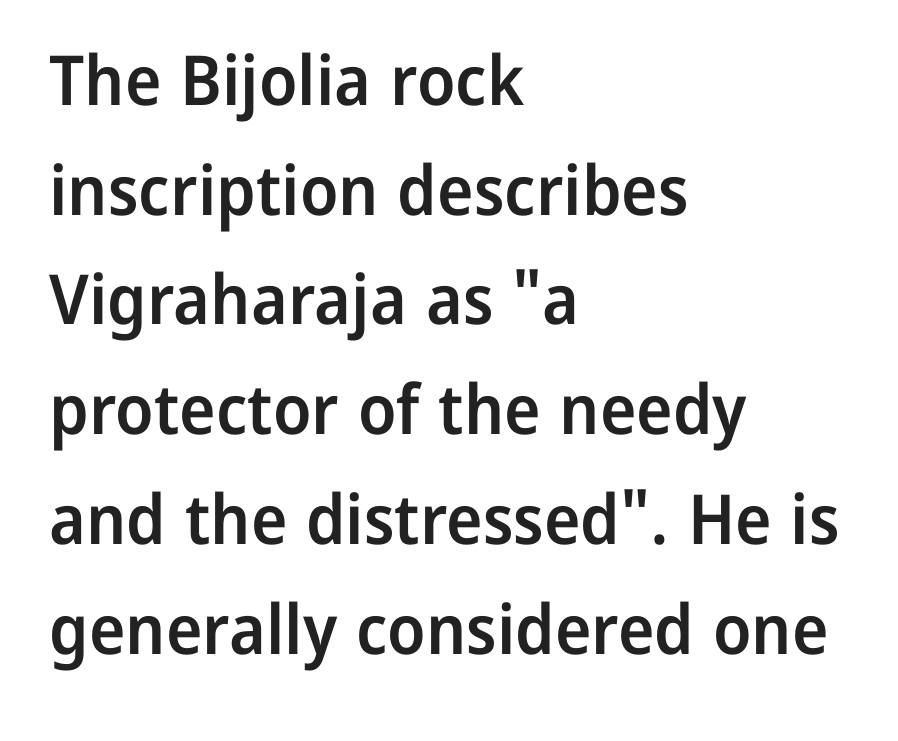
The image shows 69 px semibold sans-serif type, upright; set left-aligned, normal line spacing (1.59x), normal letter spacing, not underlined; low stroke contrast and a medium x-height.
